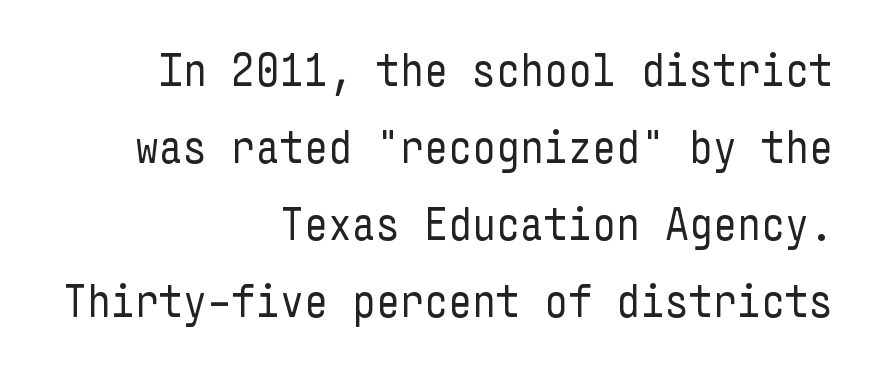
Q: Is the text bold? A: No.
Q: Is the text italic (slanted)? A: No, it is upright.
Q: Is the typeface a serif or a sans-serif typeface? A: Sans-serif.
Q: Is the text underlined? A: No.
Q: How is the paragraph aligned? A: Right-aligned.
Q: Is the spacing between letters normal or unusually wide? A: Normal.
Q: Is the spacing between lines tight, normal or loose? A: Normal.
Q: Width (condensed, normal, or wide)? A: Condensed.
Q: Stroke contrast? A: Low.
Q: x-height? A: Medium.
